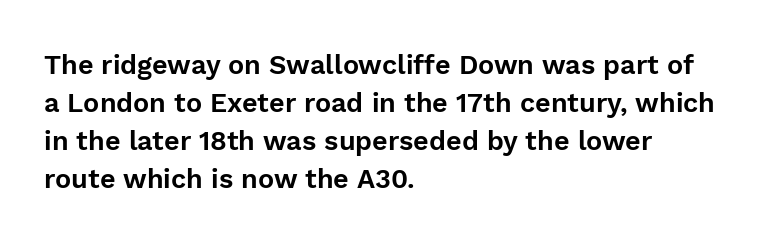
{"italic": "no", "underline": "no", "align": "left", "line_spacing": "normal", "line_spacing_ratio": 1.41, "letter_spacing": "normal", "letter_spacing_em": 0.0, "glyph_px": 27}
